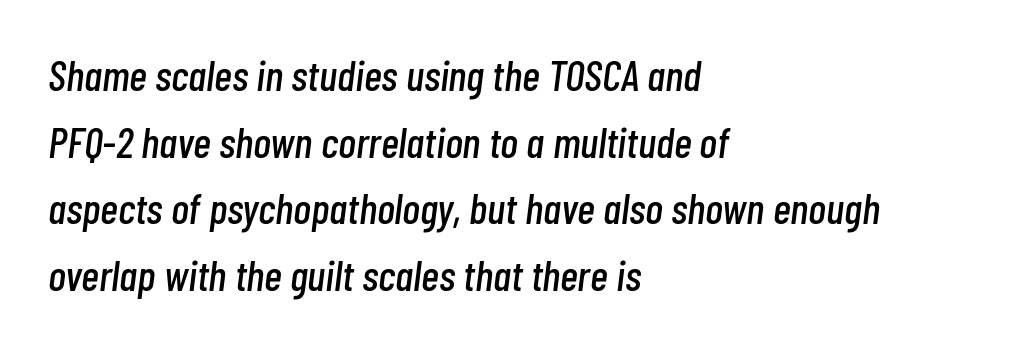
Standard letterfit; no display-style spreading of the glyphs. Leftover space on each line is placed entirely after the last word. The letters are slanted; this is an italic face. Each letter keeps its own natural width here, so spacing adapts to shape. Quick note: underline off.
